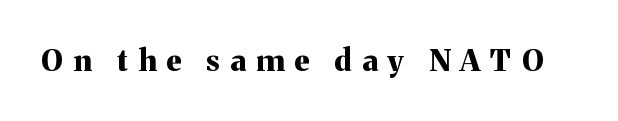
Loose tracking; the words dissolve into strings of separated letters. The passage shown is not underscored anywhere. Think of a printed novel: that variable character pitch is what you see here. Rendered with straight, roman letterforms. Serifs: yes, visible at the terminals of the letterforms. Every letter is thick-stroked: bold, no question.
